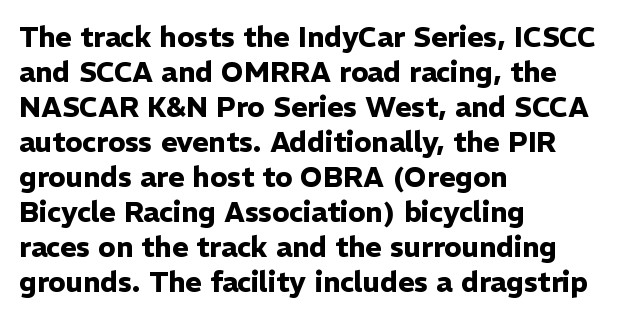
The strip under each line holds only bare page. These lines are rendered in a variable-pitch font. The gaps between neighbouring characters are ordinary and unremarkable. Notice how thick the strokes are: this is what a full bold looks like.
